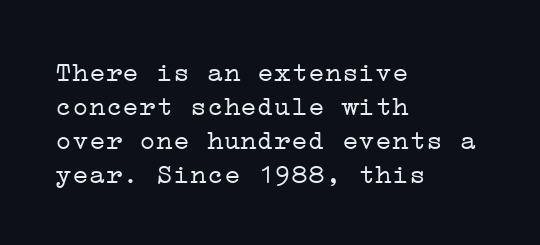
Typographically, this falls in the serif category. Posture: straight, roman, zero tilt. Typeset ragged right — the left edge is the straight one. The line texture is even and compact thanks to regular tracking. The cut favours lightness, reaching ordinary text weight at its darkest.
